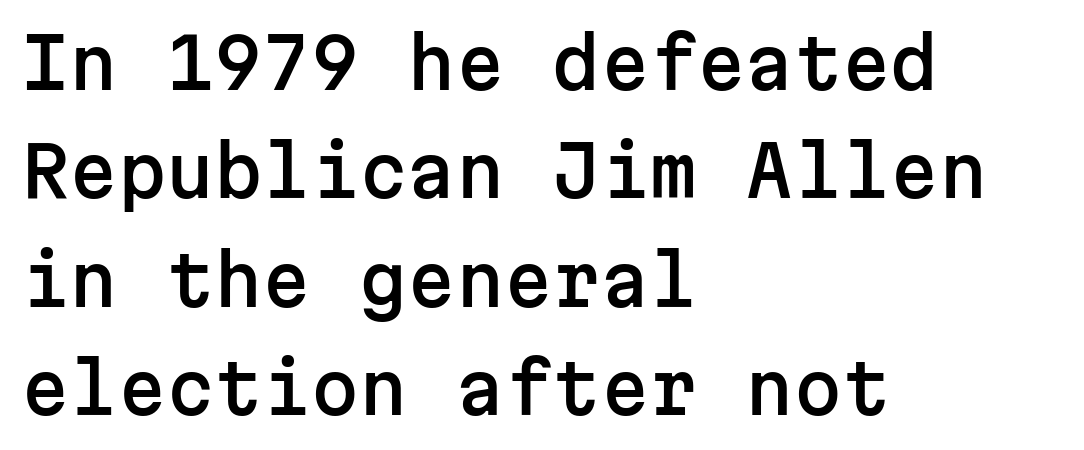
The image shows 69 px sans-serif type, upright, monospaced; set left-aligned, normal line spacing (1.57x), normal letter spacing, not underlined; low stroke contrast and a medium x-height.
